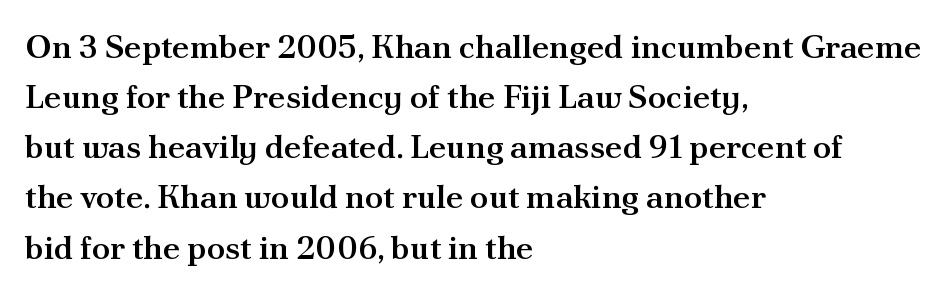
Q: Is the text bold? A: Semi-bold.
Q: Is the text italic (slanted)? A: No, it is upright.
Q: Is the typeface a serif or a sans-serif typeface? A: Serif.
Q: Is the text underlined? A: No.
Q: How is the paragraph aligned? A: Left-aligned.
Q: Is the spacing between letters normal or unusually wide? A: Normal.
Q: Is the spacing between lines tight, normal or loose? A: Normal.
Q: Width (condensed, normal, or wide)? A: Normal.
Q: Stroke contrast? A: Medium.
Q: x-height? A: Small.
Q: Monospaced? A: No.
